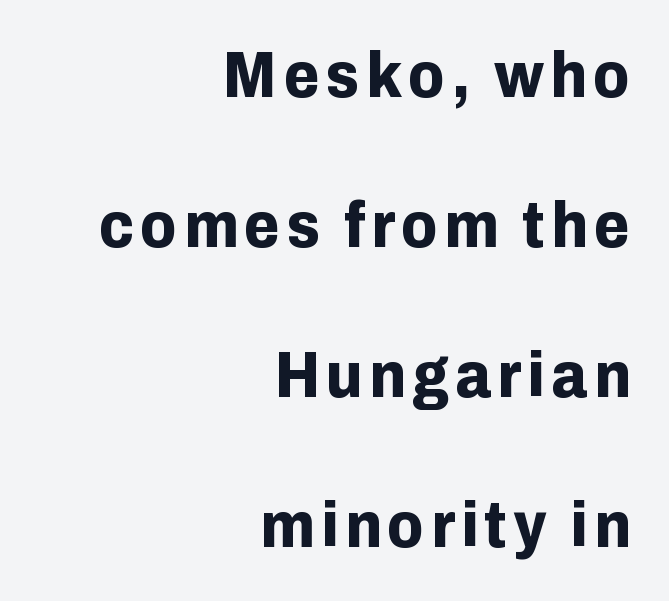
Every letter is thick-stroked: bold, no question. Interline gaps are noticeably wide in this sample. Quick note: not italic, upright. Any mark beneath the type? The region is blank. The face used here is proportionally spaced, like ordinary book or web type.
